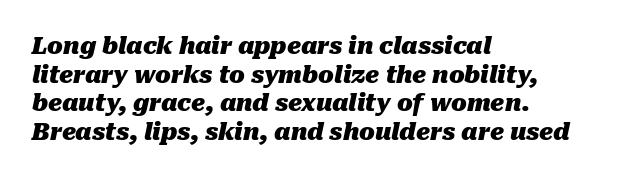
Q: Is the text bold? A: Yes.
Q: Is the text italic (slanted)? A: Yes, it leans right by about 10 degrees.
Q: Is the text underlined? A: No.
Q: How is the paragraph aligned? A: Left-aligned.
Q: Is the spacing between letters normal or unusually wide? A: Normal.
